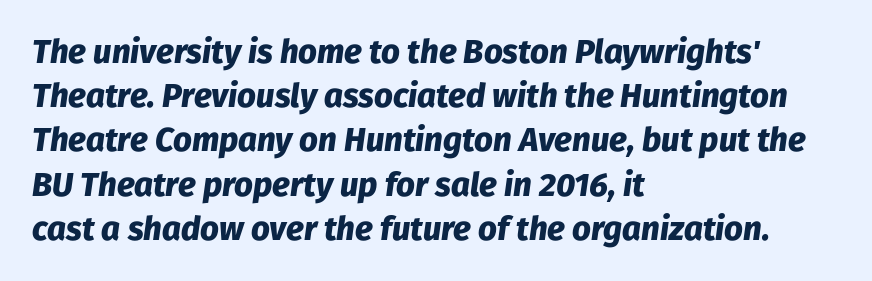
{"italic": "yes", "lean": "right", "slant_degrees": 8, "bold": "yes", "weight": "heavy", "width": "normal", "stroke_contrast": "low", "x_height": "medium", "monospaced": "no", "underline": "no", "align": "left", "line_spacing": "normal", "line_spacing_ratio": 1.34, "letter_spacing": "normal", "letter_spacing_em": 0.0, "glyph_px": 33}
